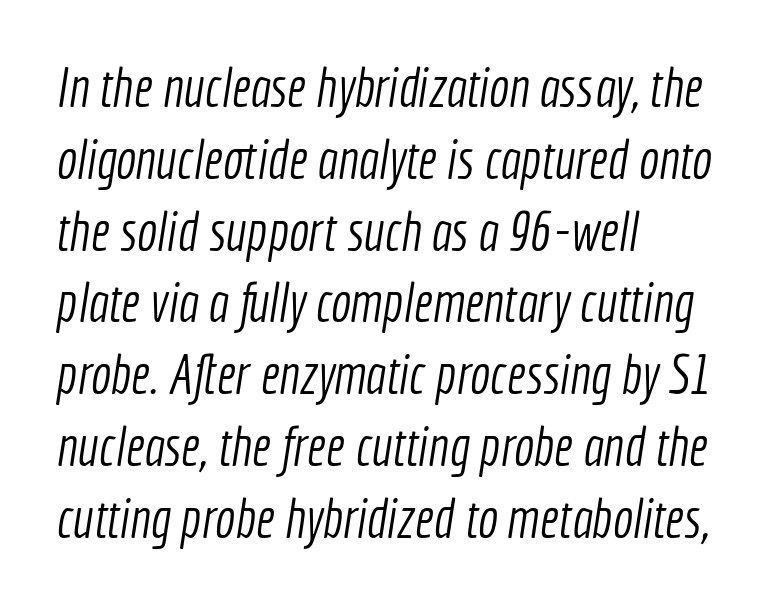
Q: Is the text bold? A: No.
Q: Is the typeface a serif or a sans-serif typeface? A: Sans-serif.
Q: Is the text underlined? A: No.
Q: How is the paragraph aligned? A: Left-aligned.
Q: Is the spacing between letters normal or unusually wide? A: Normal.
Q: Is the spacing between lines tight, normal or loose? A: Normal.
Q: Width (condensed, normal, or wide)? A: Condensed.
Q: x-height? A: Medium.
Q: Monospaced? A: No.
